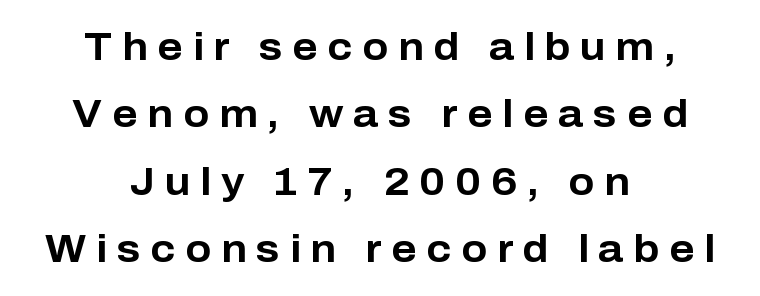
The image shows 38 px bold sans-serif type, upright; set centered, line spacing 1.77x, unusually wide letter spacing (+0.26 em), not underlined; low stroke contrast and a medium x-height.
